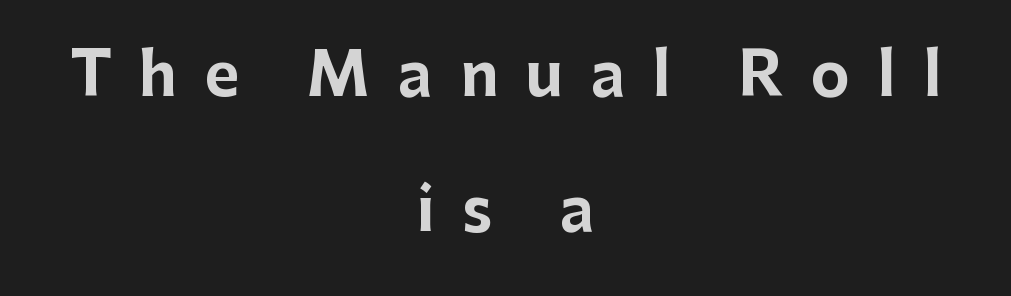
A typesetter would mark this as roman, not italic. The glyphs in this specimen are sans serif. Leading: increased. There is plenty of visible air inserted between adjacent glyphs. In CSS terms this would be text-align: center.
